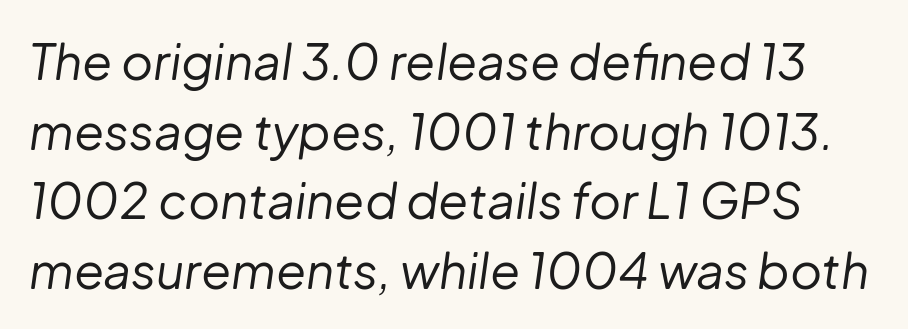
{"italic": "yes", "lean": "right", "slant_degrees": 8, "bold": "no", "weight": "regular", "width": "normal", "stroke_contrast": "low", "x_height": "medium", "monospaced": "no", "underline": "no", "line_spacing": "normal", "line_spacing_ratio": 1.42, "letter_spacing": "normal", "letter_spacing_em": 0.0, "glyph_px": 49}
